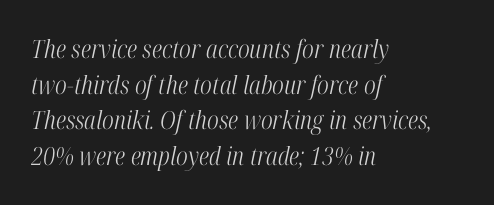
{"italic": "yes", "lean": "right", "slant_degrees": 12, "bold": "no", "underline": "no", "align": "left", "line_spacing": "normal", "line_spacing_ratio": 1.43, "letter_spacing": "normal", "letter_spacing_em": 0.0, "glyph_px": 25}
